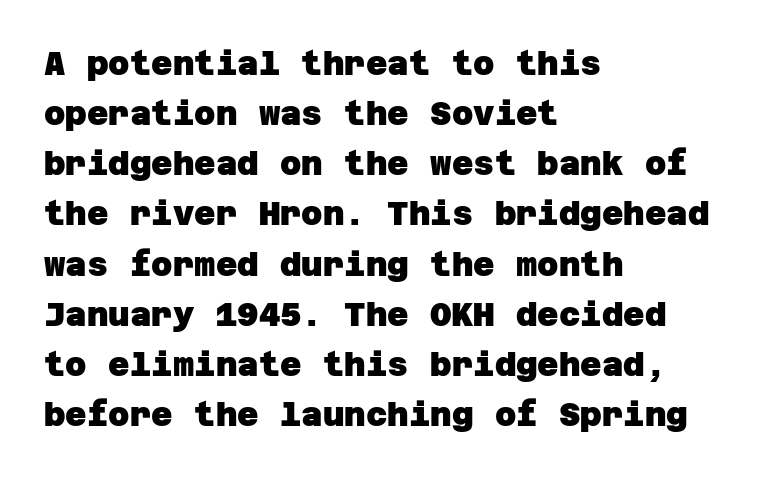
{"serif": "no", "bold": "yes", "weight": "heavy", "width": "normal", "stroke_contrast": "low", "x_height": "large", "underline": "no", "align": "left", "line_spacing": "normal", "line_spacing_ratio": 1.52, "letter_spacing": "normal", "letter_spacing_em": 0.0, "glyph_px": 33}
